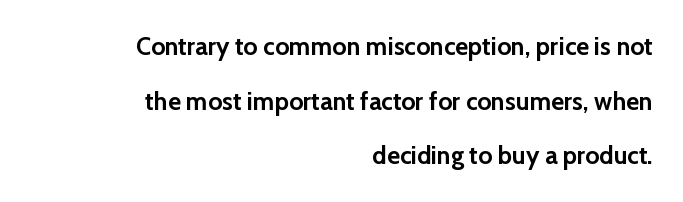
The leading is generous, giving the passage an open texture. Glance below the letters and you will spot only blank space. Typeset ragged left — the right edge is the straight one. The letters stand upright; this is a roman face. Nothing unusual about the tracking: characters are spaced as the font intends.
